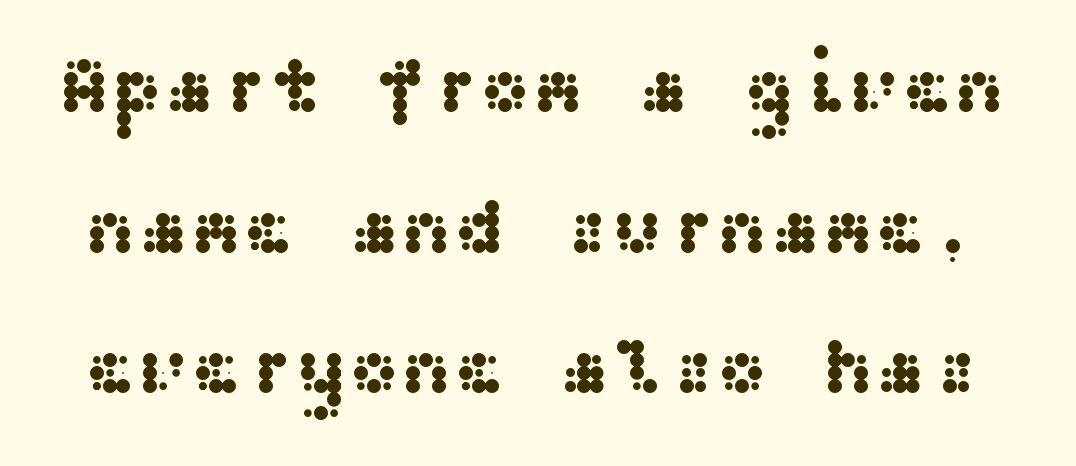
{"serif": "no", "italic": "no", "width": "wide", "stroke_contrast": "medium", "x_height": "medium", "underline": "no", "line_spacing_ratio": 1.78, "letter_spacing": "normal", "letter_spacing_em": 0.0, "glyph_px": 79}
